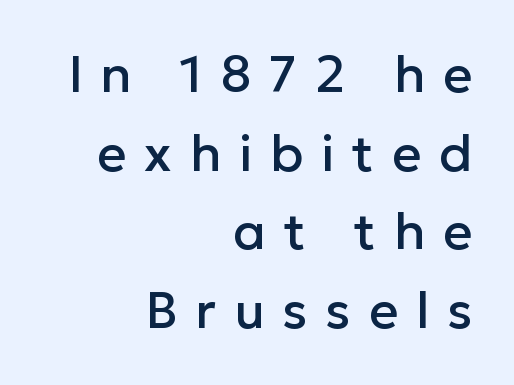
The text block is weighted toward the right margin, trailing off unevenly leftward. A typesetter would call this leading conventional body-copy spacing. Spacing between characters has been opened up far beyond the box default. What kind of face is this? One without serifs — a sans. No italicization has been applied; the sample stays upright. Lines of text with bare space underneath.
